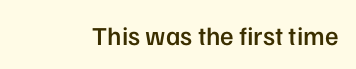
The image shows 26 px text type, upright; set normal letter spacing, not underlined.
